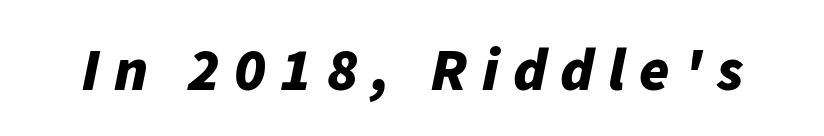
How are the letters spaced? Widely, with obvious added tracking. Emphasis-style slanted type is in use. The rendering uses natural spacing where letterforms have individual widths. Notice how thick the strokes are: this is what a full bold looks like. This rendering features lettering with no underline.
